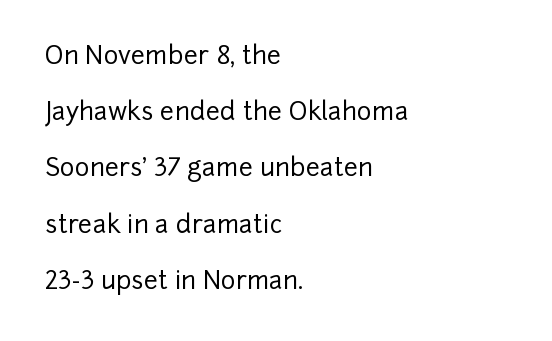
{"italic": "no", "underline": "no", "align": "left", "line_spacing": "loose", "line_spacing_ratio": 2.25, "letter_spacing": "normal", "letter_spacing_em": 0.0, "glyph_px": 25}
